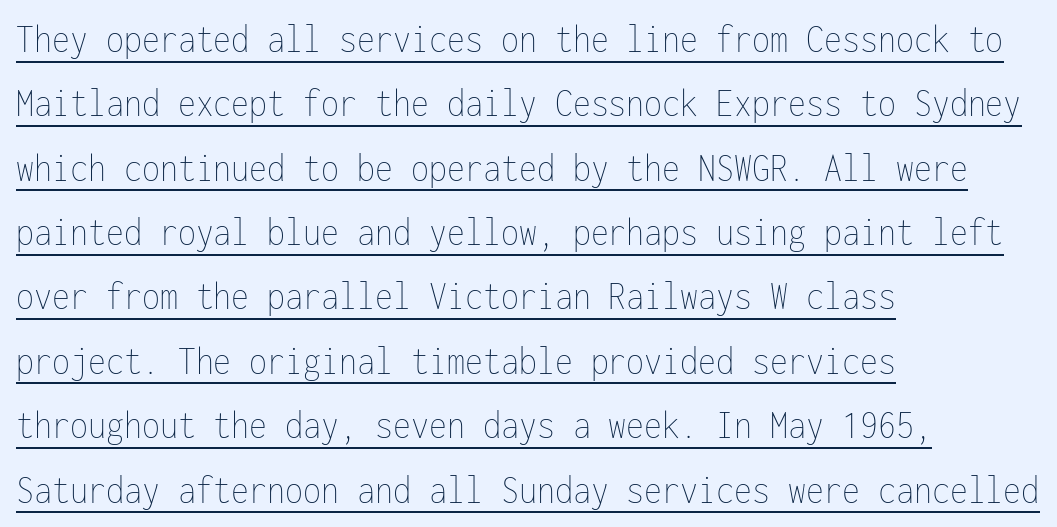
Unbolded letterforms with no extra heft. This rendering leaves character spacing at its baseline value. Note the uniform advance width — an 'i' takes as much space as an 'm'. These lines stack with their left ends in a neat column.
